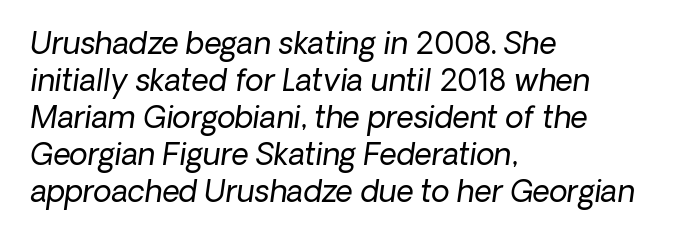
Alignment: flush left. Designer's note — italics engaged. No word sits above an underline. Is the letter spacing exaggerated? No — it looks like the ordinary default.
